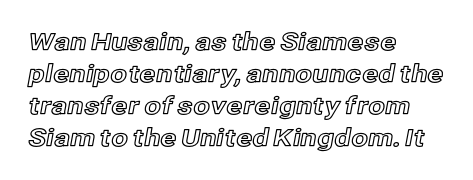
{"underline": "no", "align": "left", "line_spacing": "normal", "line_spacing_ratio": 1.34, "letter_spacing": "normal", "letter_spacing_em": 0.0, "glyph_px": 24}
